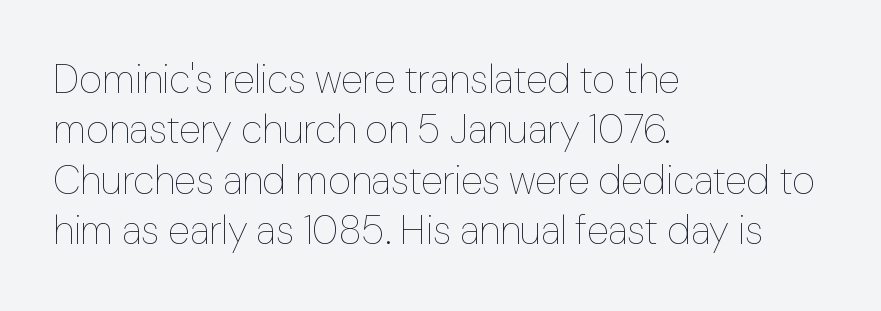
The image shows 40 px thin type, upright; set left-aligned, normal line spacing (1.26x), normal letter spacing, not underlined; low stroke contrast and a medium x-height.
